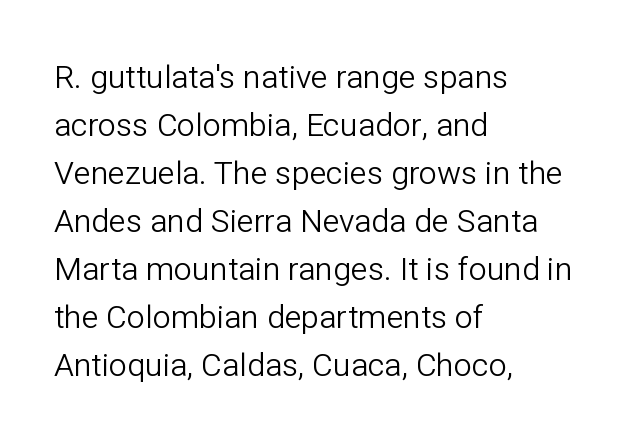
The image shows 32 px light sans-serif type, upright; set left-aligned, normal line spacing (1.5x), normal letter spacing, not underlined; low stroke contrast and a medium x-height.
